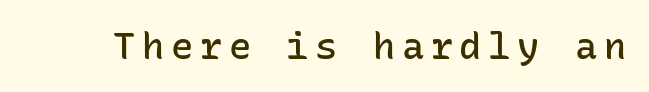
{"serif": "no", "italic": "no", "bold": "semi", "weight": "semibold", "width": "normal", "stroke_contrast": "low", "x_height": "medium", "monospaced": "yes", "underline": "no", "glyph_px": 37}
